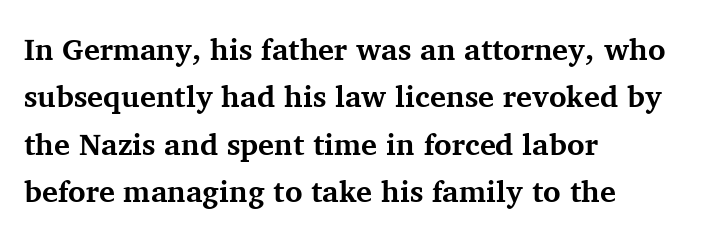
Q: Is the text bold? A: Yes.
Q: Is the text italic (slanted)? A: No, it is upright.
Q: Is the typeface a serif or a sans-serif typeface? A: Serif.
Q: Is the text underlined? A: No.
Q: How is the paragraph aligned? A: Left-aligned.
Q: Is the spacing between letters normal or unusually wide? A: Normal.
Q: Is the spacing between lines tight, normal or loose? A: Normal.
Q: Width (condensed, normal, or wide)? A: Normal.
Q: Stroke contrast? A: Medium.
Q: x-height? A: Medium.
Q: Monospaced? A: No.
